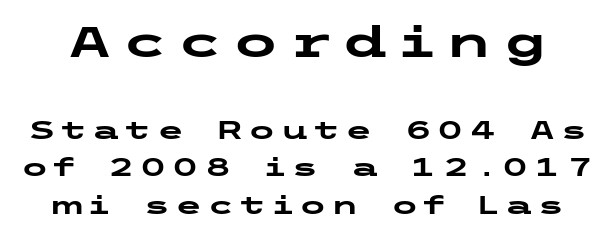
The image shows 43 px heavy, wide sans-serif type, upright; set normal line spacing (1.5x), not underlined; the first (top) block is 1.72x larger; low stroke contrast and a medium x-height.
